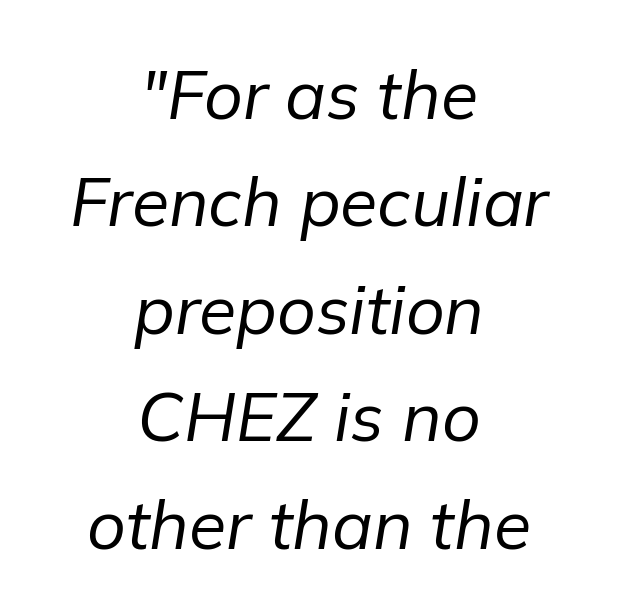
The rag falls on both sides of this text block equally. The space directly below the letters is spotless. The typography opts for an oblique posture over an upright one. Default kerning and tracking; the words read as compact shapes.
